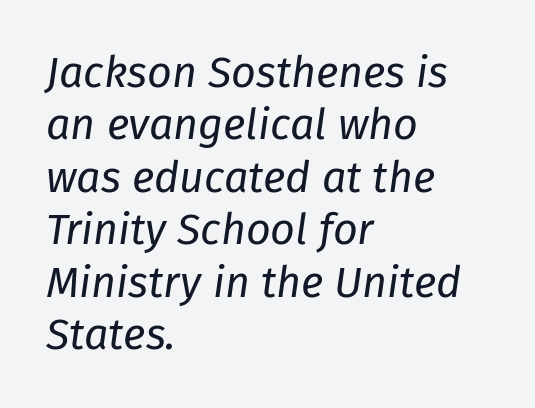
Q: Is the text bold? A: No.
Q: Is the text italic (slanted)? A: Yes, it leans right by about 8 degrees.
Q: Is the text underlined? A: No.
Q: How is the paragraph aligned? A: Left-aligned.
Q: Is the spacing between letters normal or unusually wide? A: Normal.
Q: Width (condensed, normal, or wide)? A: Normal.
Q: Stroke contrast? A: Low.
Q: x-height? A: Medium.
Q: Monospaced? A: No.
